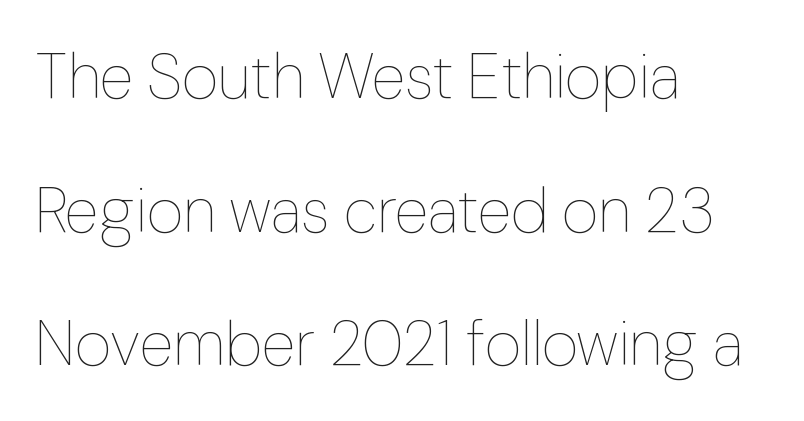
Q: Is the text bold? A: No.
Q: Is the text italic (slanted)? A: No, it is upright.
Q: Is the text underlined? A: No.
Q: How is the paragraph aligned? A: Left-aligned.
Q: Is the spacing between letters normal or unusually wide? A: Normal.
Q: Is the spacing between lines tight, normal or loose? A: Loose.
Q: Width (condensed, normal, or wide)? A: Normal.
Q: Stroke contrast? A: Low.
Q: x-height? A: Medium.
Q: Monospaced? A: No.
